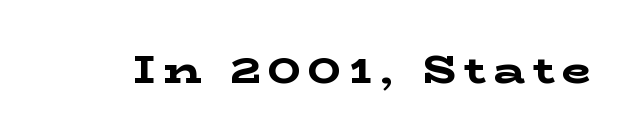
Bold? Absolutely — the strokes are thick and heavy. Underline: absent. Is this a sans? No — the strokes have serifs. Characters remain perfectly vertical along every line.
